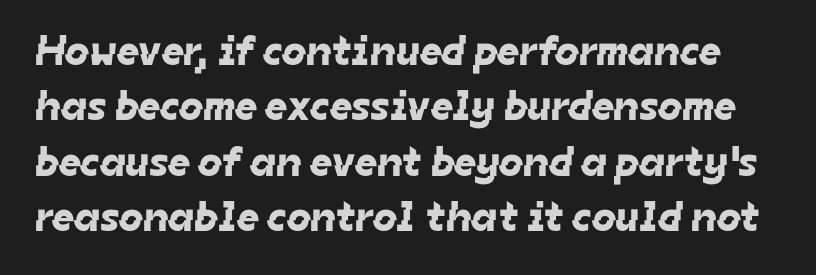
Q: Is the typeface a serif or a sans-serif typeface? A: Sans-serif.
Q: Is the text underlined? A: No.
Q: Is the spacing between letters normal or unusually wide? A: Normal.
Q: Is the spacing between lines tight, normal or loose? A: Normal.
Q: Width (condensed, normal, or wide)? A: Normal.
Q: Stroke contrast? A: Low.
Q: x-height? A: Medium.
Q: Monospaced? A: No.
